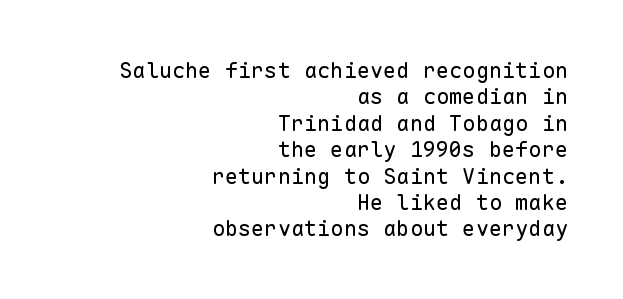
{"italic": "no", "bold": "no", "underline": "no", "align": "right", "line_spacing_ratio": 1.2, "letter_spacing": "normal", "letter_spacing_em": 0.0, "glyph_px": 22}
